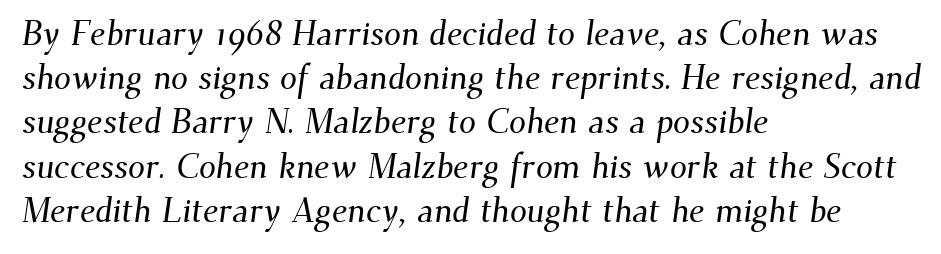
The image shows 34 px serif type; set left-aligned, normal line spacing (1.3x), normal letter spacing, not underlined; medium stroke contrast and a small x-height.
